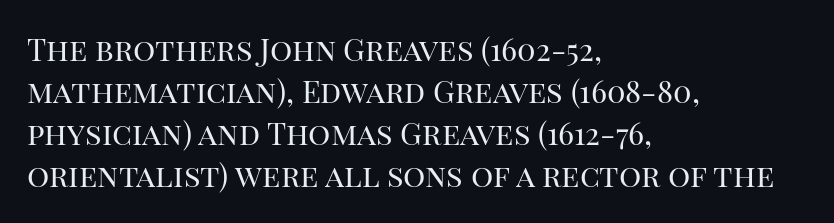
Ink coverage per letter is moderate at most. Caption: standard tracking, unaltered. Spacing verdict: proportional, widths tailored to each character. Horizontally, the lines are justified to the leading edge only.
